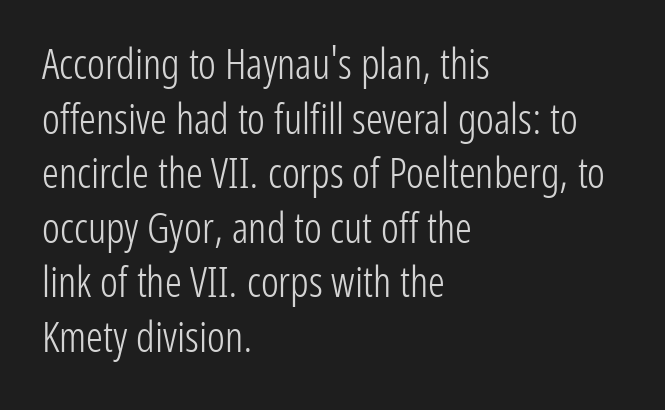
Q: Is the text bold? A: No.
Q: Is the text italic (slanted)? A: No, it is upright.
Q: Is the typeface a serif or a sans-serif typeface? A: Sans-serif.
Q: Is the text underlined? A: No.
Q: How is the paragraph aligned? A: Left-aligned.
Q: Is the spacing between letters normal or unusually wide? A: Normal.
Q: Is the spacing between lines tight, normal or loose? A: Normal.
Q: Width (condensed, normal, or wide)? A: Condensed.
Q: Stroke contrast? A: Low.
Q: x-height? A: Medium.
Q: Monospaced? A: No.
